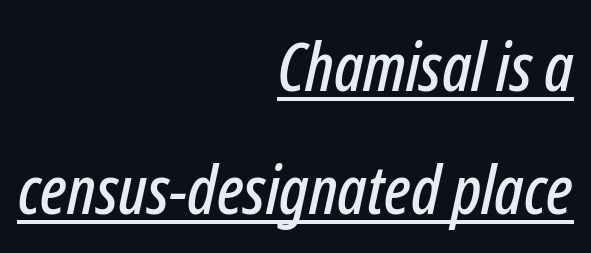
{"italic": "yes", "lean": "right", "slant_degrees": 12, "width": "condensed", "stroke_contrast": "low", "x_height": "medium", "monospaced": "no", "underline": "yes", "align": "right", "line_spacing_ratio": 1.81, "letter_spacing": "normal", "letter_spacing_em": 0.0, "glyph_px": 68}
